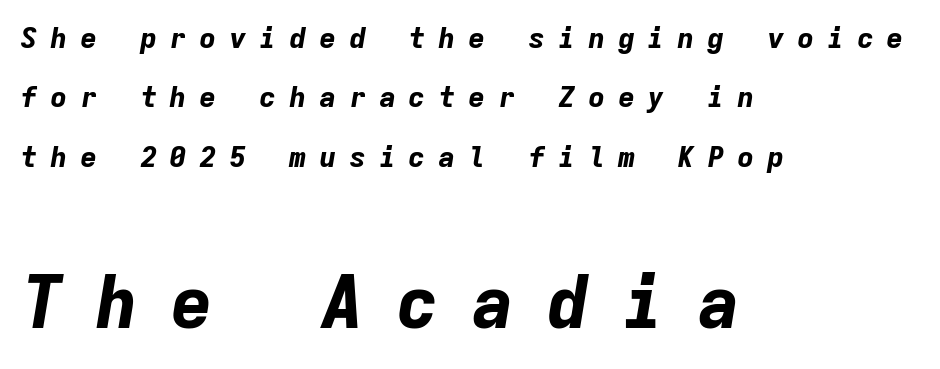
{"italic": "yes", "lean": "right", "slant_degrees": 9, "bold": "yes", "weight": "bold", "width": "normal", "stroke_contrast": "low", "x_height": "medium", "monospaced": "yes", "underline": "no", "align": "left", "line_spacing": "loose", "line_spacing_ratio": 2.05, "letter_spacing": "wide", "letter_spacing_em": 0.43, "larger_block": "second", "size_ratio": 2.52, "glyph_px": 73}
